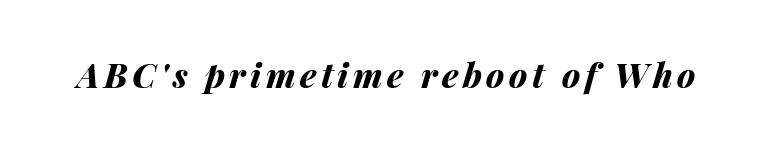
The image shows 34 px bold type, italic (leaning right); set not underlined; medium stroke contrast and a medium x-height.
